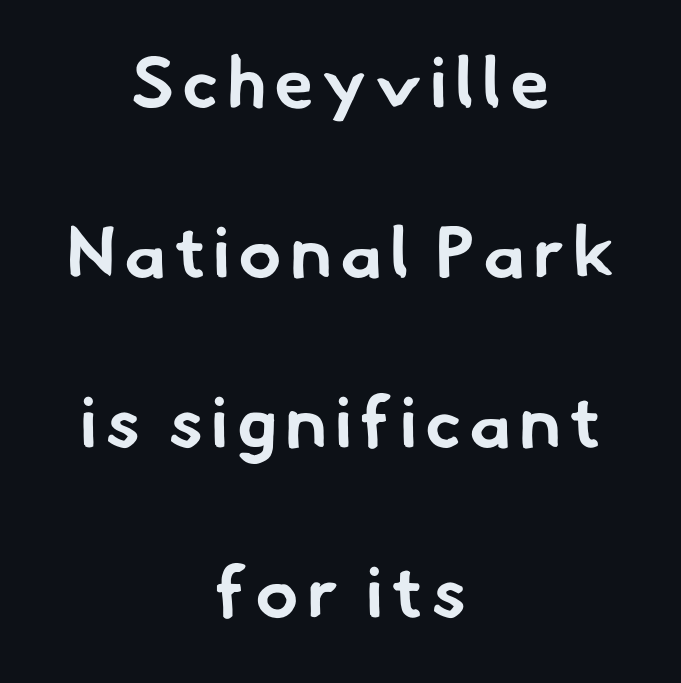
{"serif": "no", "bold": "yes", "weight": "bold", "width": "normal", "stroke_contrast": "low", "x_height": "small", "monospaced": "no", "underline": "no", "align": "center", "line_spacing": "loose", "line_spacing_ratio": 2.36, "glyph_px": 72}
